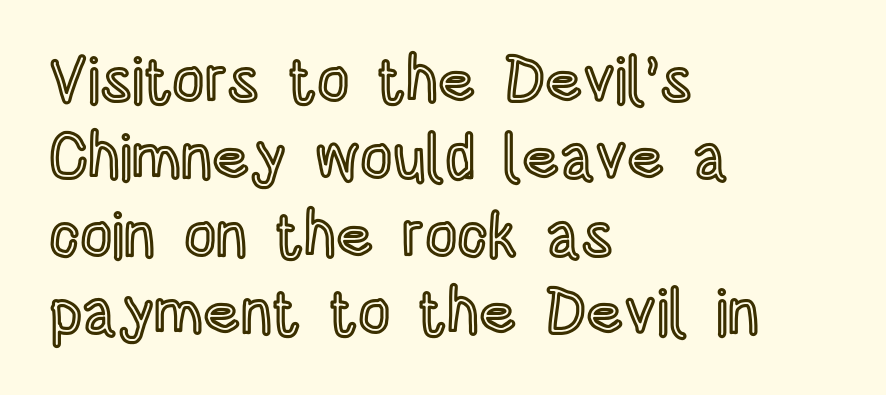
Q: Is the text italic (slanted)? A: No, it is upright.
Q: Is the text underlined? A: No.
Q: How is the paragraph aligned? A: Left-aligned.
Q: Is the spacing between letters normal or unusually wide? A: Normal.
Q: Width (condensed, normal, or wide)? A: Condensed.
Q: x-height? A: Large.
Q: Monospaced? A: No.
